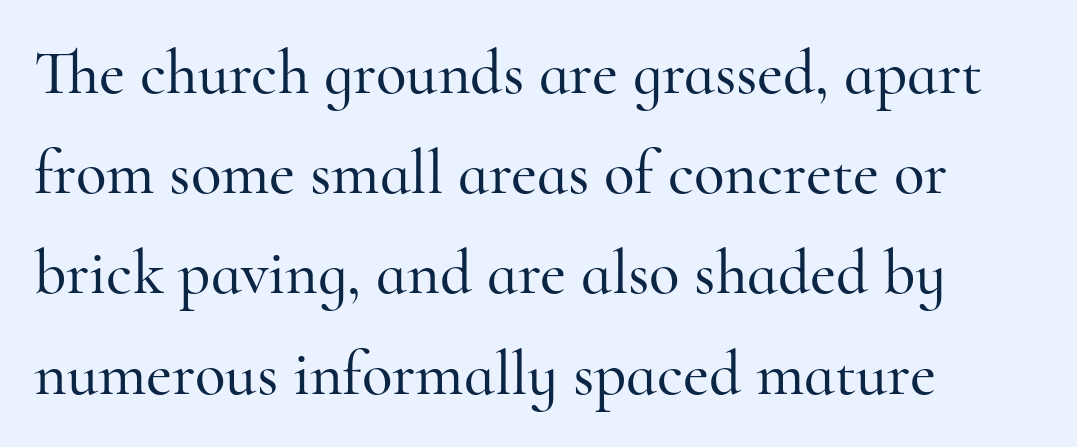
Looks like regular typesetting: each glyph gets only the width it needs. The gaps between neighbouring characters are ordinary and unremarkable. This rendering uses left alignment, leaving the right contour irregular. Ascenders rise straight up at ninety degrees. Quick note: underline off.
